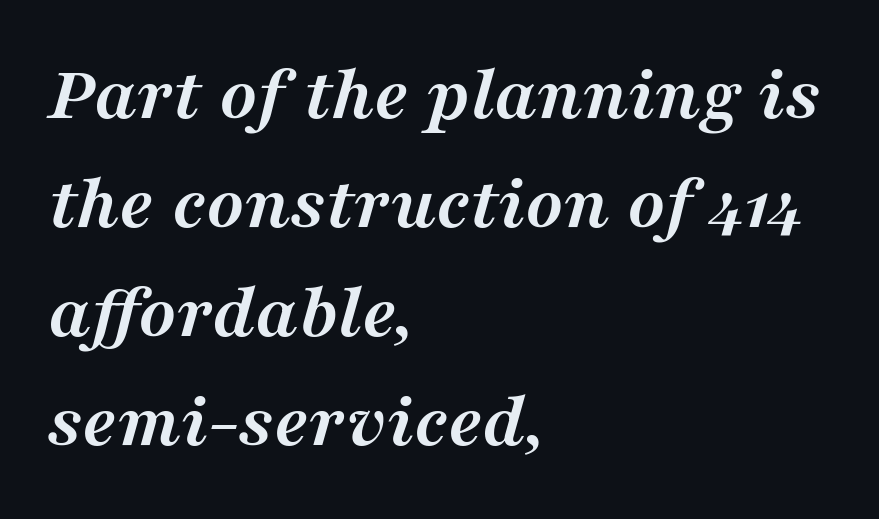
The image shows 79 px semibold serif type, italic (leaning right); set left-aligned, normal line spacing (1.38x), normal letter spacing, not underlined; medium stroke contrast and a medium x-height.
